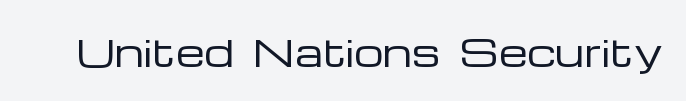
Q: Is the text bold? A: No.
Q: Is the text italic (slanted)? A: No, it is upright.
Q: Is the typeface a serif or a sans-serif typeface? A: Sans-serif.
Q: Is the text underlined? A: No.
Q: Is the spacing between letters normal or unusually wide? A: Normal.
Q: Width (condensed, normal, or wide)? A: Wide.
Q: Stroke contrast? A: Low.
Q: x-height? A: Medium.
Q: Monospaced? A: No.
